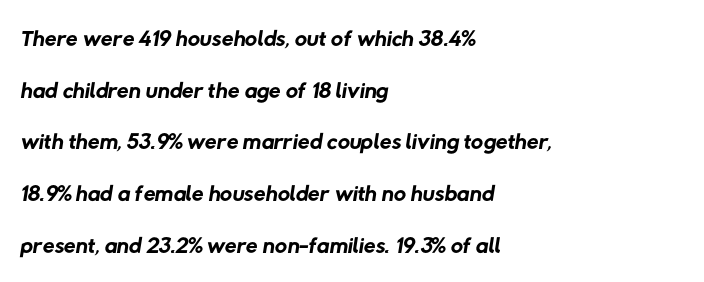
{"serif": "no", "bold": "no", "weight": "regular", "width": "normal", "stroke_contrast": "low", "x_height": "medium", "monospaced": "no", "underline": "no", "align": "left", "line_spacing": "normal", "line_spacing_ratio": 1.52, "letter_spacing": "normal", "letter_spacing_em": 0.0, "glyph_px": 34}
